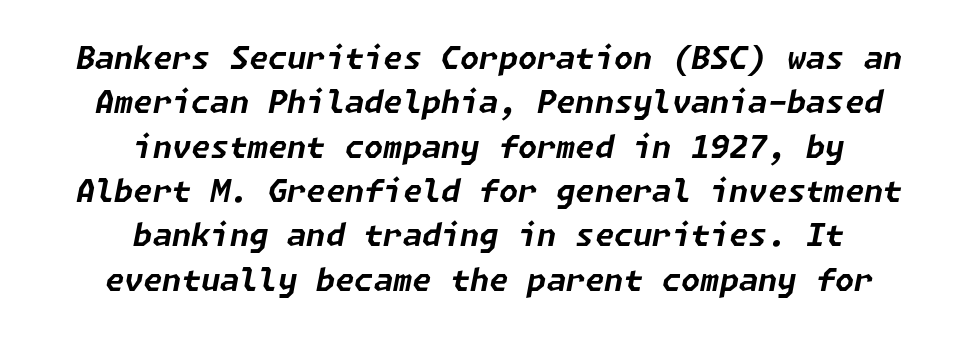
The image shows 31 px bold type, italic (leaning right); set centered, normal line spacing (1.43x), normal letter spacing, not underlined; low stroke contrast and a medium x-height.
